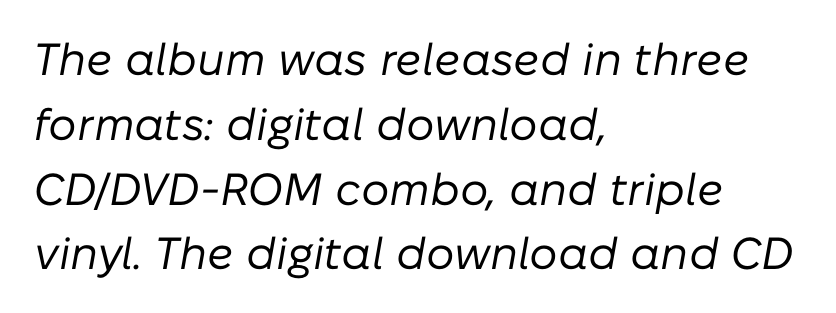
Vertically, the passage feels balanced, rows spaced as you'd expect. Standard letterfit; no display-style spreading of the glyphs. Each row of text sits above clean, open space. Spacing verdict: proportional, widths tailored to each character. These lines stack with their left ends in a neat column.
